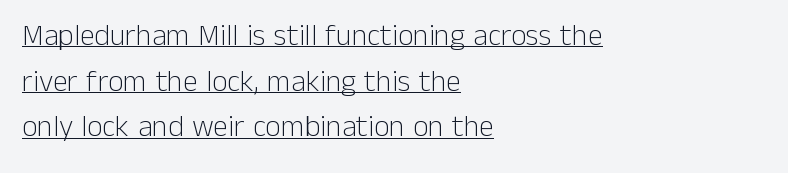
Q: Is the text bold? A: No.
Q: Is the text italic (slanted)? A: No, it is upright.
Q: Is the typeface a serif or a sans-serif typeface? A: Sans-serif.
Q: Is the text underlined? A: Yes.
Q: How is the paragraph aligned? A: Left-aligned.
Q: Is the spacing between letters normal or unusually wide? A: Normal.
Q: Is the spacing between lines tight, normal or loose? A: Normal.
Q: Width (condensed, normal, or wide)? A: Normal.
Q: Stroke contrast? A: Low.
Q: x-height? A: Medium.
Q: Monospaced? A: No.
